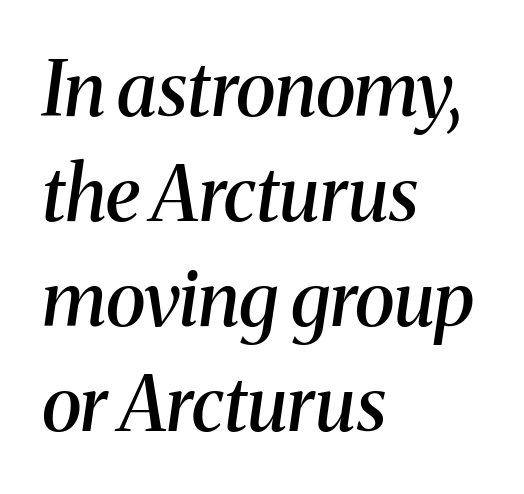
{"serif": "yes", "italic": "yes", "lean": "right", "slant_degrees": 8, "bold": "semi", "weight": "semibold", "width": "normal", "stroke_contrast": "medium", "x_height": "medium", "monospaced": "no", "underline": "no", "align": "left", "line_spacing": "normal", "line_spacing_ratio": 1.4, "letter_spacing": "normal", "letter_spacing_em": 0.0, "glyph_px": 75}
